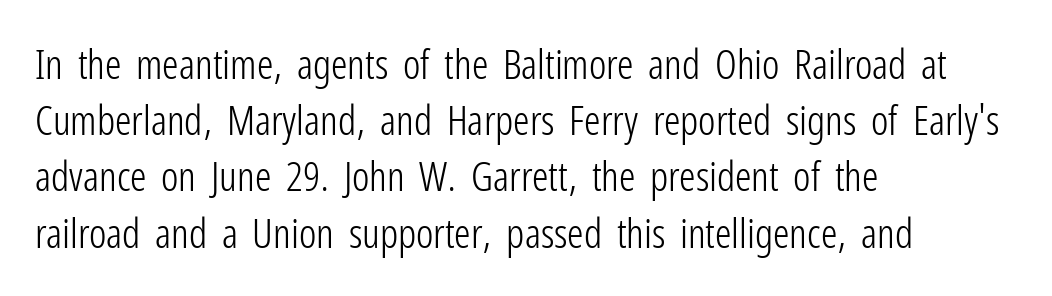
The image shows 41 px light, condensed sans-serif type, upright; set left-aligned, normal line spacing (1.37x), normal letter spacing, not underlined; low stroke contrast and a medium x-height.
